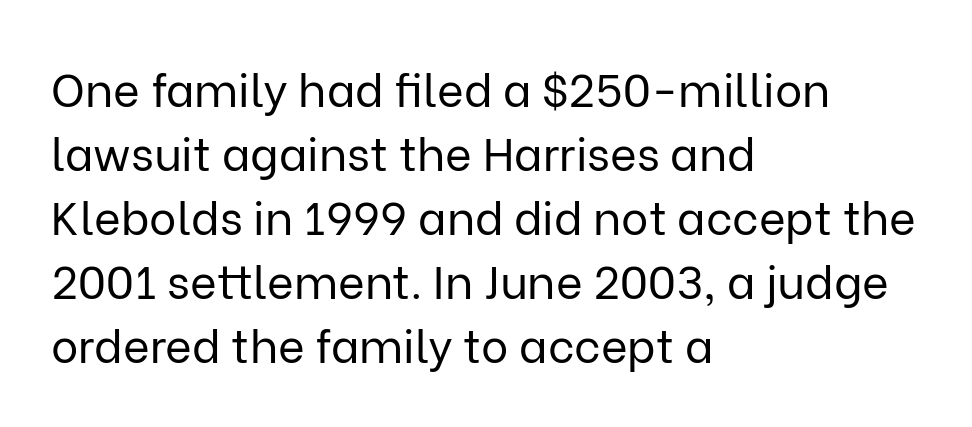
These lines are set flush left with a ragged right edge. No extra tracking has been applied to these lines. Does the type have serifs? No, each stem ends abruptly. Summary of weight: not heavy and not bold.
